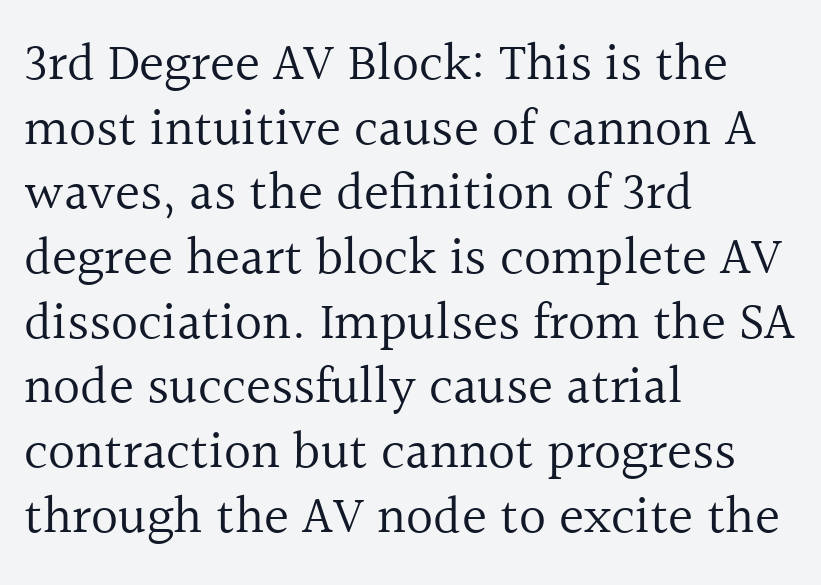
The image shows 53 px regular-weight serif type, upright; set left-aligned, line spacing 1.22x, normal letter spacing, not underlined; a medium x-height.
